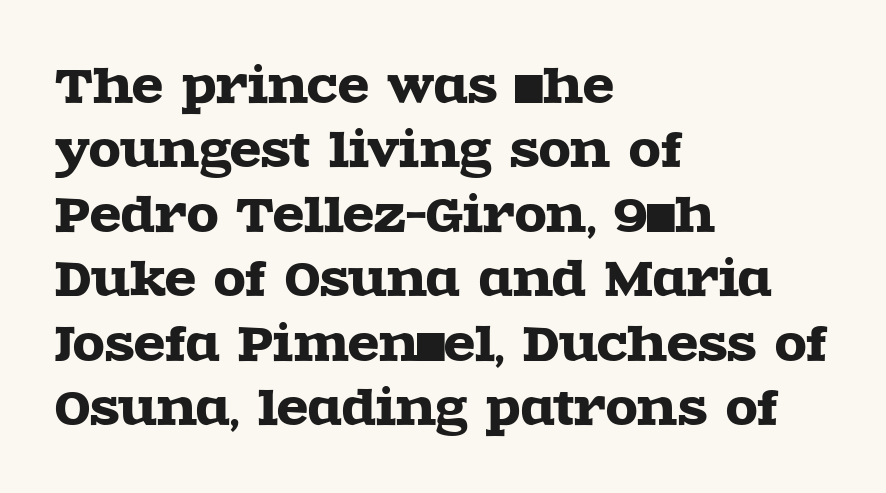
{"serif": "yes", "italic": "no", "width": "wide", "x_height": "large", "monospaced": "no", "underline": "no", "align": "left", "line_spacing": "normal", "line_spacing_ratio": 1.4, "letter_spacing": "normal", "letter_spacing_em": 0.0, "glyph_px": 46}
